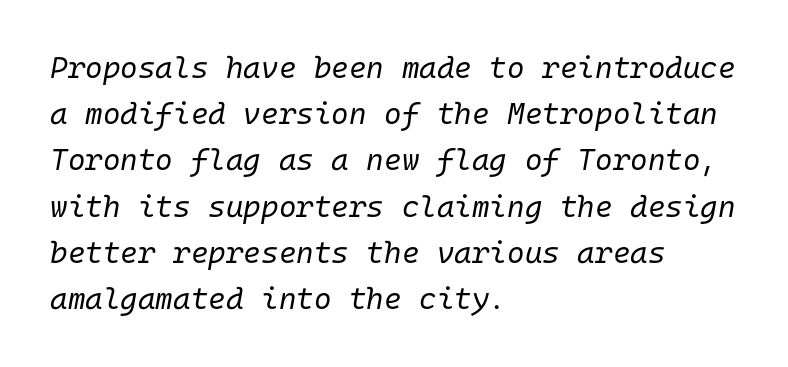
The image shows 30 px regular-weight type, italic (leaning right), monospaced; set left-aligned, normal line spacing (1.54x), normal letter spacing, not underlined; low stroke contrast and a medium x-height.
